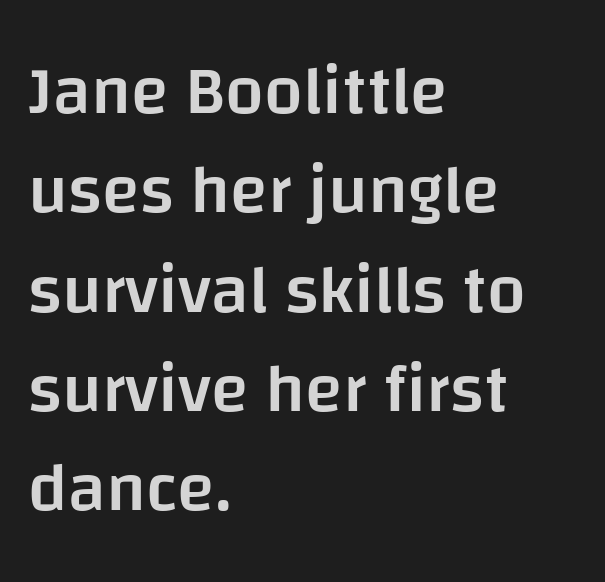
The image shows 69 px semibold sans-serif type, upright; set left-aligned, normal line spacing (1.44x), normal letter spacing, not underlined; low stroke contrast and a large x-height.
